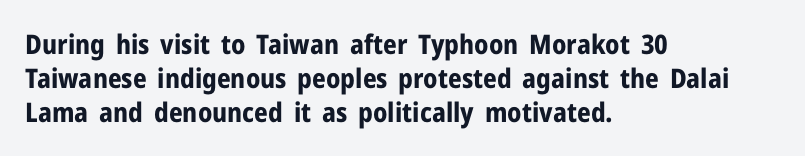
Q: Is the text bold? A: Yes.
Q: Is the text italic (slanted)? A: No, it is upright.
Q: Is the text underlined? A: No.
Q: How is the paragraph aligned? A: Left-aligned.
Q: Is the spacing between letters normal or unusually wide? A: Normal.
Q: Is the spacing between lines tight, normal or loose? A: Normal.
